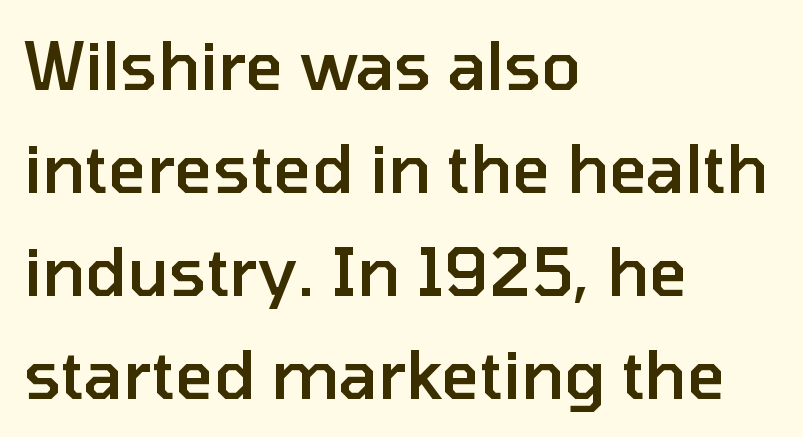
Q: Is the text bold? A: Semi-bold.
Q: Is the text italic (slanted)? A: No, it is upright.
Q: Is the typeface a serif or a sans-serif typeface? A: Sans-serif.
Q: Is the text underlined? A: No.
Q: How is the paragraph aligned? A: Left-aligned.
Q: Is the spacing between letters normal or unusually wide? A: Normal.
Q: Is the spacing between lines tight, normal or loose? A: Normal.
Q: Width (condensed, normal, or wide)? A: Normal.
Q: Stroke contrast? A: Low.
Q: x-height? A: Medium.
Q: Monospaced? A: No.
